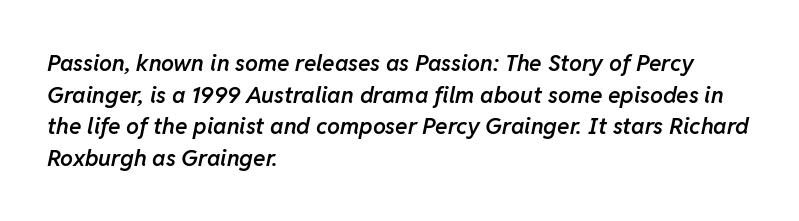
The font is running at a semibold setting, under full bold. The horizontal fit of the characters is conventional and even. The zone under the glyphs is completely vacant. Regarding leading, the lines here are spaced in the standard way. The rag falls on the right side of this text block. Would a proofreader flag this as italicized? Yes.
